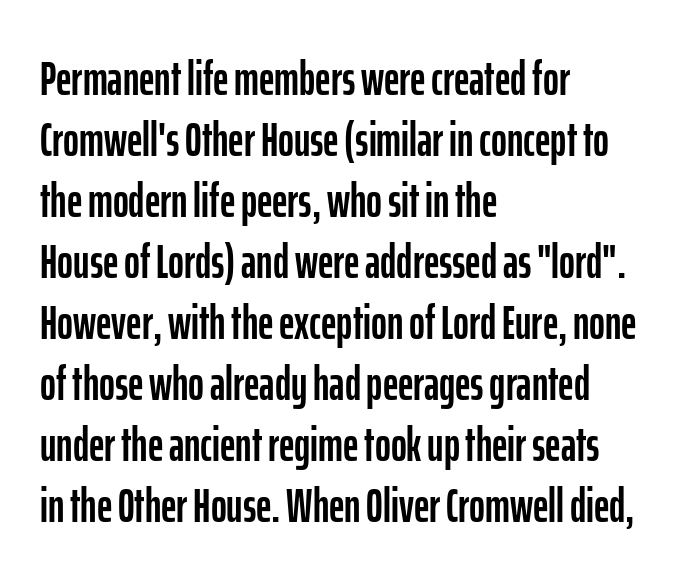
{"serif": "no", "italic": "no", "width": "condensed", "stroke_contrast": "low", "x_height": "medium", "monospaced": "no", "underline": "no", "align": "left", "line_spacing": "normal", "line_spacing_ratio": 1.27, "letter_spacing": "normal", "letter_spacing_em": 0.0, "glyph_px": 48}
